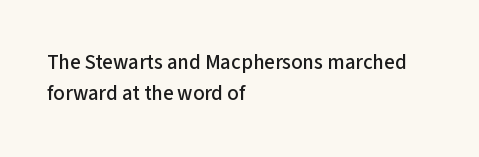
Q: Is the text italic (slanted)? A: No, it is upright.
Q: Is the text underlined? A: No.
Q: How is the paragraph aligned? A: Left-aligned.
Q: Is the spacing between letters normal or unusually wide? A: Normal.
Q: Is the spacing between lines tight, normal or loose? A: Normal.
